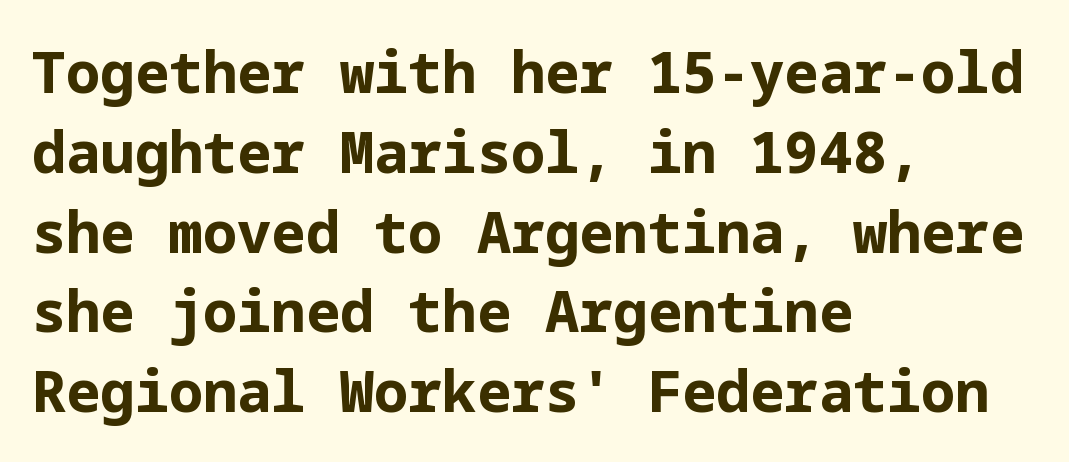
Quick note: interline space is typical. This rendering features lettering with no underline. The face used here is a sans, in the tradition of grotesques and geometrics. Quick note: not italic, upright.
